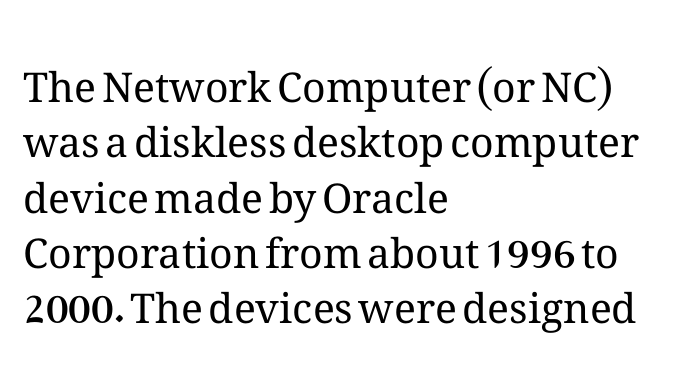
The image shows 41 px regular-weight type, upright; set left-aligned, normal line spacing (1.35x), normal letter spacing, not underlined; medium stroke contrast and a medium x-height.
